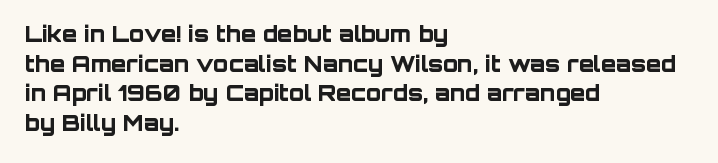
{"italic": "no", "bold": "yes", "underline": "no", "align": "left", "line_spacing": "normal", "line_spacing_ratio": 1.35, "letter_spacing": "normal", "letter_spacing_em": 0.0, "glyph_px": 22}
